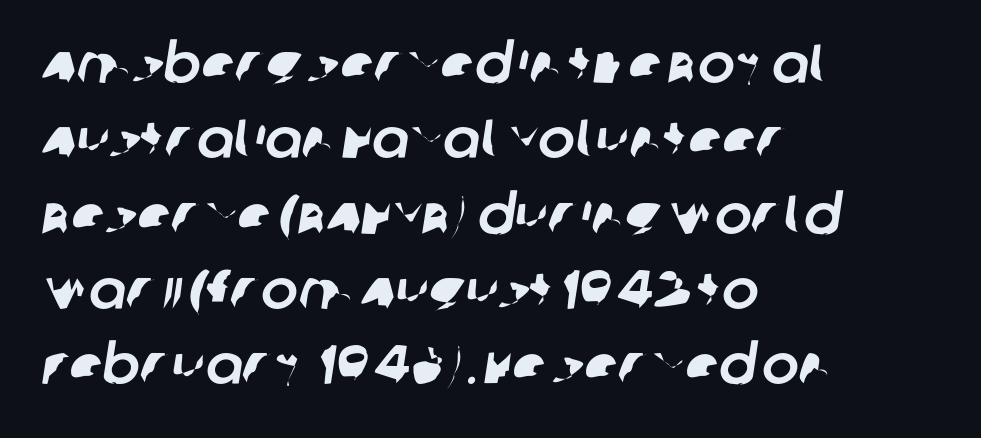
Q: Is the typeface a serif or a sans-serif typeface? A: Sans-serif.
Q: Is the text underlined? A: No.
Q: How is the paragraph aligned? A: Left-aligned.
Q: Is the spacing between letters normal or unusually wide? A: Normal.
Q: Is the spacing between lines tight, normal or loose? A: Normal.
Q: Width (condensed, normal, or wide)? A: Normal.
Q: Stroke contrast? A: Low.
Q: x-height? A: Large.
Q: Monospaced? A: No.
